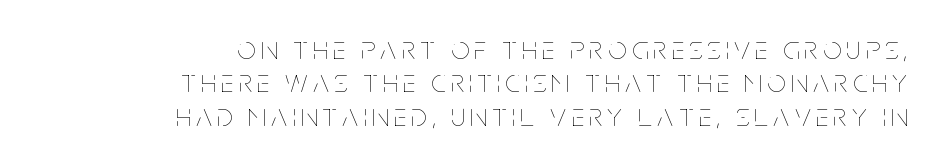
Q: Is the text bold? A: No.
Q: Is the text italic (slanted)? A: No, it is upright.
Q: Is the text underlined? A: No.
Q: How is the paragraph aligned? A: Right-aligned.
Q: Is the spacing between lines tight, normal or loose? A: Tight.
Q: Width (condensed, normal, or wide)? A: Condensed.
Q: Stroke contrast? A: Low.
Q: x-height? A: Large.
Q: Monospaced? A: No.
